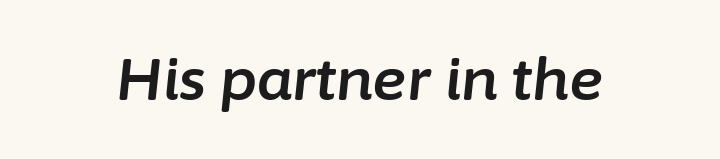
Q: Is the text italic (slanted)? A: Yes, it leans right by about 6 degrees.
Q: Is the text underlined? A: No.
Q: Is the spacing between letters normal or unusually wide? A: Normal.
Q: Width (condensed, normal, or wide)? A: Normal.
Q: Stroke contrast? A: Low.
Q: x-height? A: Medium.
Q: Monospaced? A: No.
